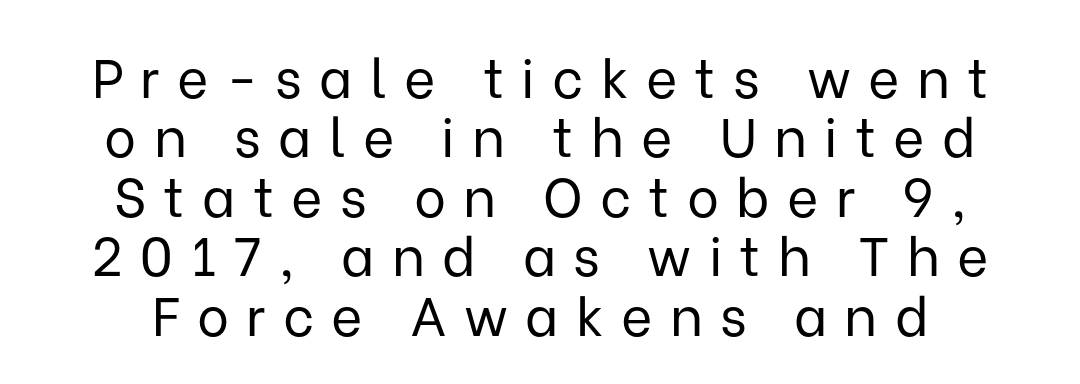
Ascenders rise straight up at ninety degrees. Letterform terminals end flat and unadorned throughout the passage. Every row of glyphs is offset so its center matches the block's center. The letters advance in unequal steps, a hallmark of proportional type. The letters are spread apart with noticeably loose tracking.
